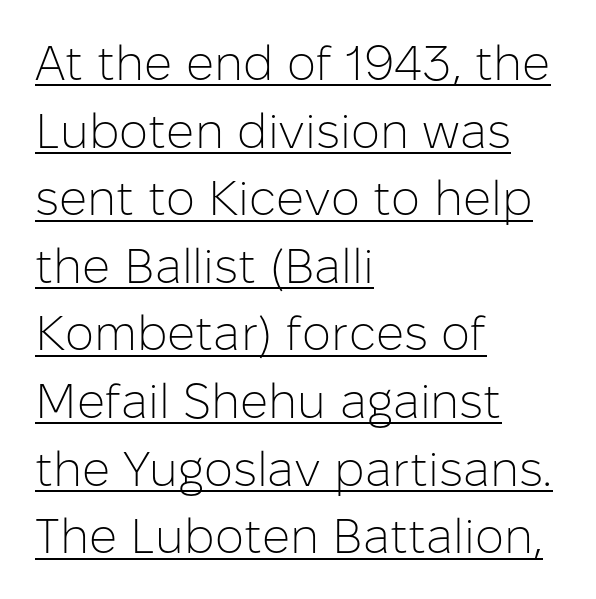
The image shows 49 px light sans-serif type, upright; set left-aligned, normal line spacing (1.38x), normal letter spacing, underlined; low stroke contrast and a medium x-height.
